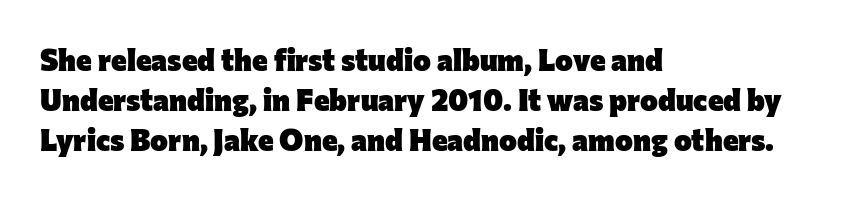
Q: Is the text bold? A: Yes.
Q: Is the text italic (slanted)? A: No, it is upright.
Q: Is the typeface a serif or a sans-serif typeface? A: Sans-serif.
Q: Is the text underlined? A: No.
Q: How is the paragraph aligned? A: Left-aligned.
Q: Is the spacing between letters normal or unusually wide? A: Normal.
Q: Is the spacing between lines tight, normal or loose? A: Normal.
Q: Width (condensed, normal, or wide)? A: Normal.
Q: Stroke contrast? A: Low.
Q: x-height? A: Medium.
Q: Monospaced? A: No.
